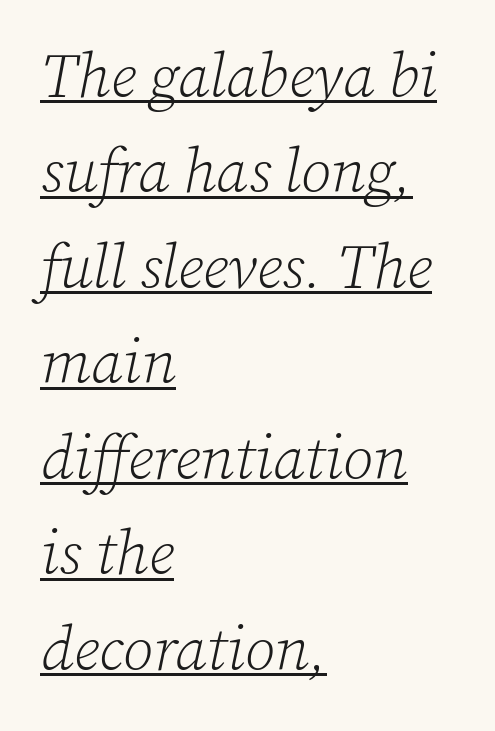
{"serif": "yes", "italic": "yes", "lean": "right", "slant_degrees": 12, "bold": "no", "weight": "light", "width": "normal", "stroke_contrast": "low", "x_height": "medium", "monospaced": "no", "underline": "yes", "align": "left", "line_spacing": "normal", "line_spacing_ratio": 1.54, "letter_spacing": "normal", "letter_spacing_em": 0.0, "glyph_px": 62}
